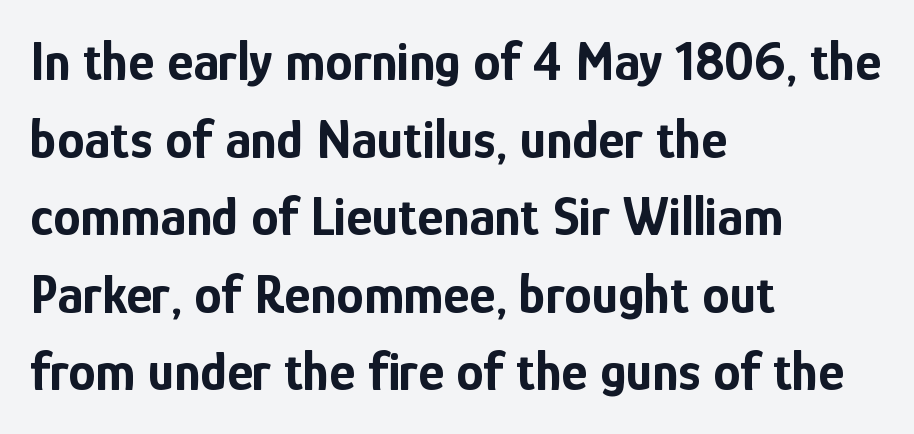
{"serif": "no", "italic": "no", "bold": "yes", "weight": "bold", "width": "condensed", "stroke_contrast": "low", "x_height": "medium", "monospaced": "no", "underline": "no", "align": "left", "line_spacing": "normal", "line_spacing_ratio": 1.41, "letter_spacing": "normal", "letter_spacing_em": 0.0, "glyph_px": 55}
